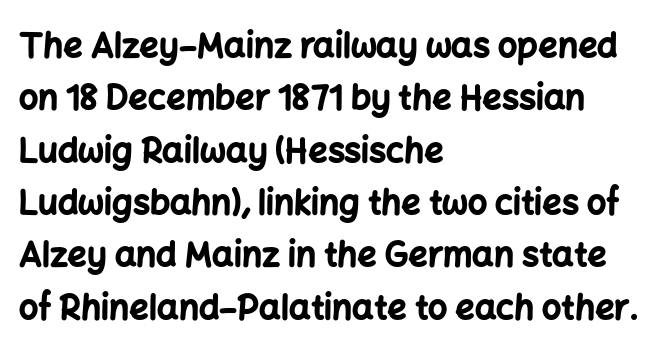
Q: Is the text bold? A: Yes.
Q: Is the text italic (slanted)? A: No, it is upright.
Q: Is the typeface a serif or a sans-serif typeface? A: Sans-serif.
Q: Is the text underlined? A: No.
Q: How is the paragraph aligned? A: Left-aligned.
Q: Is the spacing between letters normal or unusually wide? A: Normal.
Q: Is the spacing between lines tight, normal or loose? A: Normal.
Q: Width (condensed, normal, or wide)? A: Normal.
Q: Stroke contrast? A: Low.
Q: x-height? A: Medium.
Q: Monospaced? A: No.
